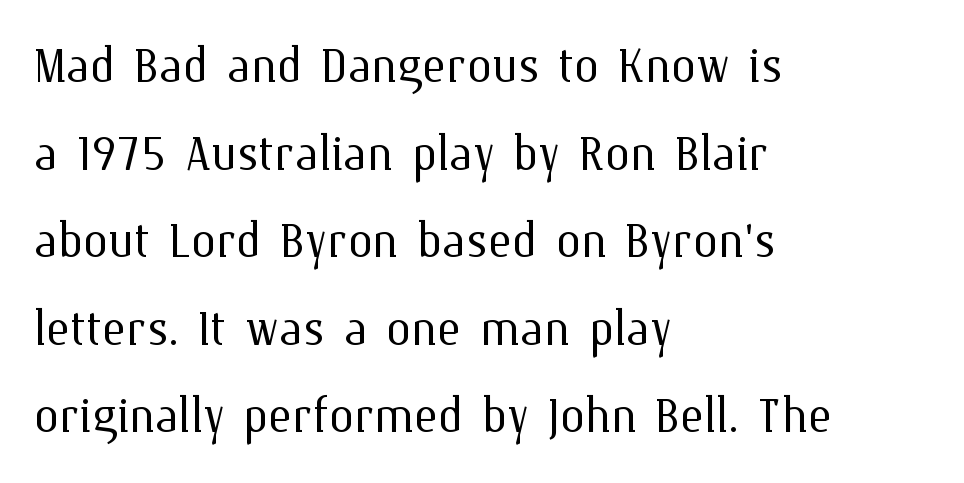
Q: Is the text bold? A: No.
Q: Is the text italic (slanted)? A: No, it is upright.
Q: Is the text underlined? A: No.
Q: How is the paragraph aligned? A: Left-aligned.
Q: Is the spacing between letters normal or unusually wide? A: Normal.
Q: Is the spacing between lines tight, normal or loose? A: Normal.
Q: Width (condensed, normal, or wide)? A: Normal.
Q: Stroke contrast? A: Medium.
Q: x-height? A: Medium.
Q: Monospaced? A: No.
